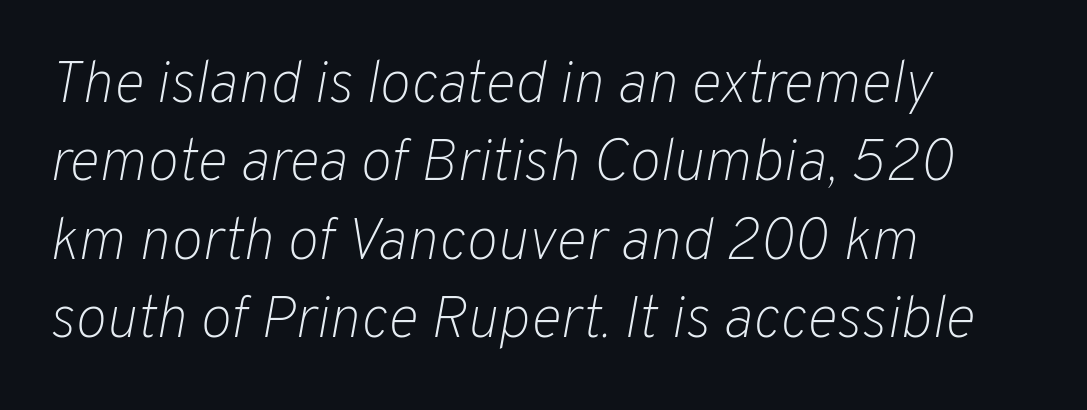
The gaps between neighbouring characters are ordinary and unremarkable. Slant detected: the letters are inclined. Unmarked baselines from the first word to the last. These lines are set flush left with a ragged right edge. Nothing heavy about these letters — not bold at all. Note the varied advance widths — an 'i' is clearly narrower than an 'm'.
